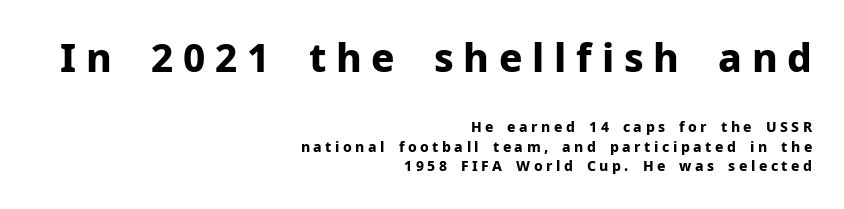
{"serif": "no", "italic": "no", "bold": "yes", "weight": "bold", "width": "normal", "stroke_contrast": "low", "x_height": "medium", "monospaced": "no", "underline": "no", "align": "right", "line_spacing": "normal", "line_spacing_ratio": 1.39, "letter_spacing": "wide", "letter_spacing_em": 0.25, "larger_block": "first", "size_ratio": 2.79, "glyph_px": 39}
